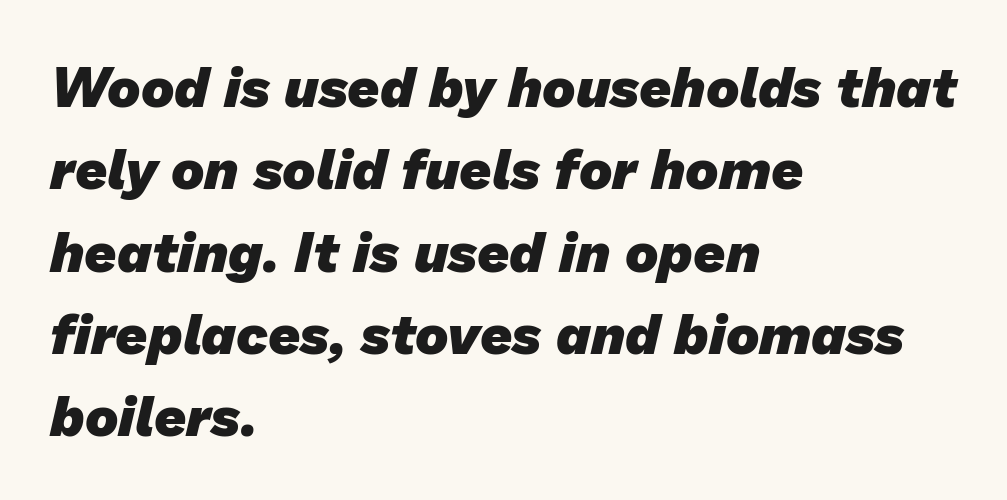
The letters advance in unequal steps, a hallmark of proportional type. The line texture is even and compact thanks to regular tracking. Type style note: lacks serifs. The gap between lines stays unmarked. Compared with a centered layout, this one pins lines to the left instead.
